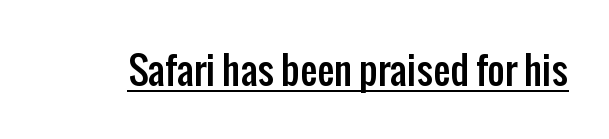
Letterform terminals end flat and unadorned throughout the passage. Rendered with straight, roman letterforms. Between one letter and the next there's only the usual sliver of space. Notice how a bar underscores the lettering throughout. Spacing verdict: proportional, widths tailored to each character.
